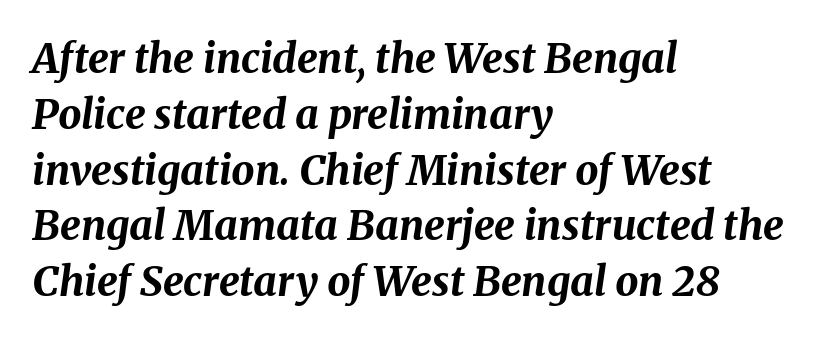
Q: Is the text bold? A: Yes.
Q: Is the text italic (slanted)? A: Yes, it leans right by about 8 degrees.
Q: Is the text underlined? A: No.
Q: How is the paragraph aligned? A: Left-aligned.
Q: Is the spacing between letters normal or unusually wide? A: Normal.
Q: Is the spacing between lines tight, normal or loose? A: Normal.
Q: Width (condensed, normal, or wide)? A: Normal.
Q: Stroke contrast? A: Medium.
Q: x-height? A: Medium.
Q: Monospaced? A: No.
